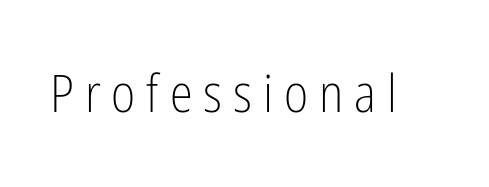
Q: Is the text bold? A: No.
Q: Is the text italic (slanted)? A: No, it is upright.
Q: Is the typeface a serif or a sans-serif typeface? A: Sans-serif.
Q: Is the text underlined? A: No.
Q: Is the spacing between letters normal or unusually wide? A: Unusually wide.
Q: Width (condensed, normal, or wide)? A: Condensed.
Q: Stroke contrast? A: Low.
Q: x-height? A: Medium.
Q: Monospaced? A: No.
